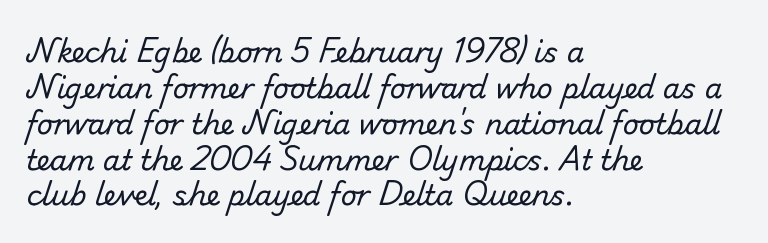
{"serif": "no", "bold": "no", "weight": "regular", "width": "normal", "stroke_contrast": "low", "x_height": "small", "monospaced": "no", "underline": "no", "align": "left", "line_spacing": "normal", "line_spacing_ratio": 1.28, "letter_spacing": "normal", "letter_spacing_em": 0.0, "glyph_px": 28}
